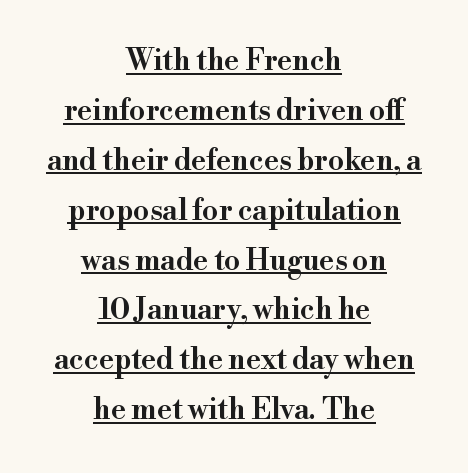
Semibold letterforms, between regular and bold. You can see a thin bar hugging the bottom of the glyphs. The face used here is proportionally spaced, like ordinary book or web type. Does the type have serifs? Yes, each stem ends in a small foot.
